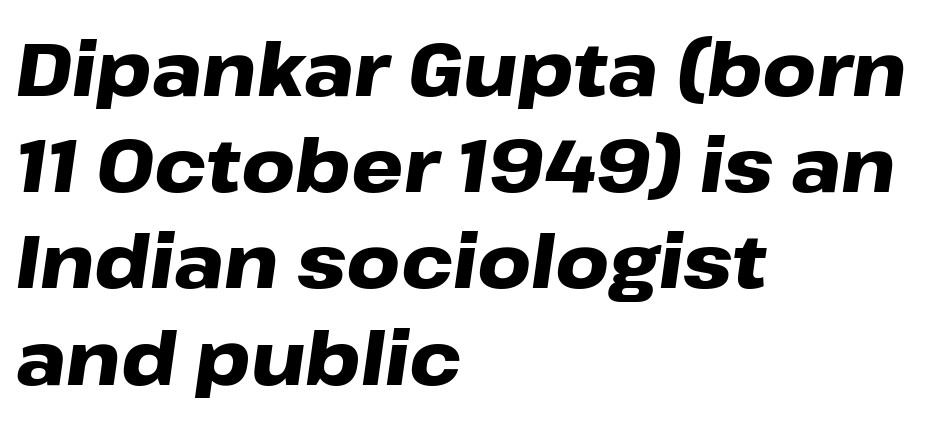
{"italic": "yes", "lean": "right", "slant_degrees": 8, "bold": "yes", "weight": "heavy", "width": "wide", "stroke_contrast": "low", "x_height": "medium", "monospaced": "no", "underline": "no", "align": "left", "line_spacing": "normal", "line_spacing_ratio": 1.3, "letter_spacing": "normal", "letter_spacing_em": 0.0, "glyph_px": 74}
